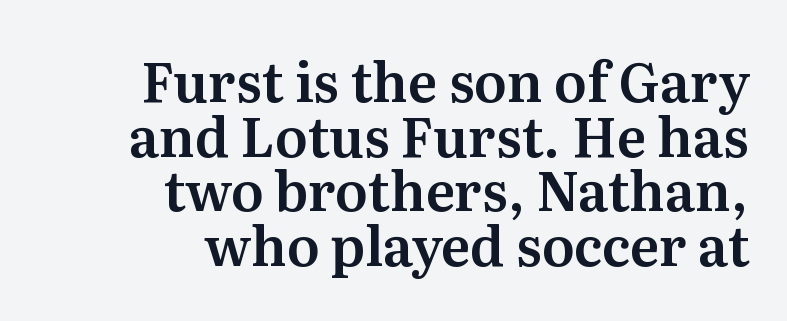
Q: Is the text italic (slanted)? A: No, it is upright.
Q: Is the typeface a serif or a sans-serif typeface? A: Serif.
Q: Is the text underlined? A: No.
Q: How is the paragraph aligned? A: Right-aligned.
Q: Is the spacing between letters normal or unusually wide? A: Normal.
Q: Is the spacing between lines tight, normal or loose? A: Tight.
Q: Width (condensed, normal, or wide)? A: Normal.
Q: Stroke contrast? A: Medium.
Q: x-height? A: Medium.
Q: Monospaced? A: No.
